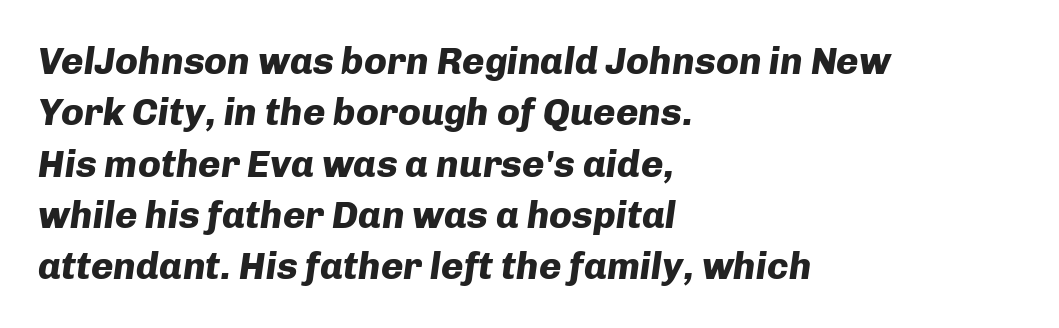
The image shows 38 px heavy type, italic (leaning right); set left-aligned, normal line spacing (1.35x), normal letter spacing, not underlined; low stroke contrast and a medium x-height.
